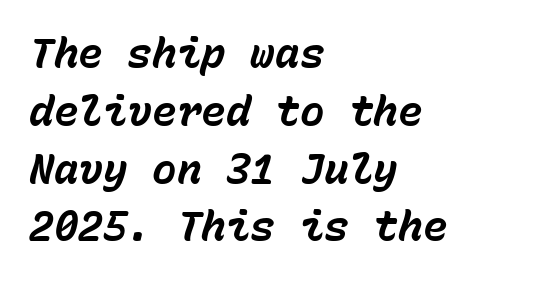
The image shows 41 px bold type, italic (leaning right), monospaced; set left-aligned, normal line spacing (1.41x), normal letter spacing, not underlined; low stroke contrast and a medium x-height.
